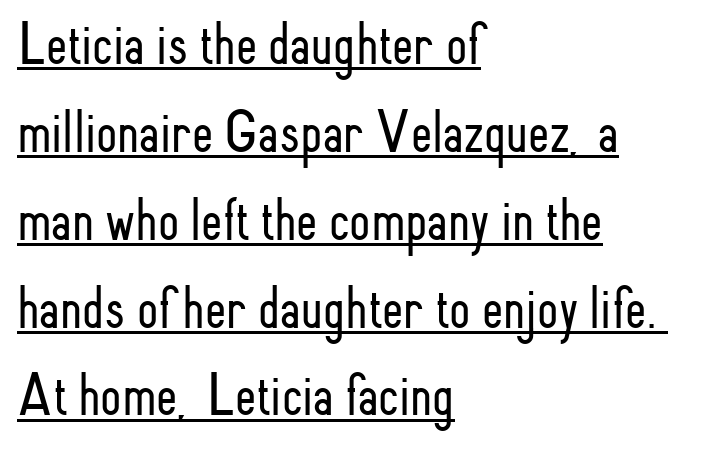
Q: Is the text bold? A: No.
Q: Is the text italic (slanted)? A: No, it is upright.
Q: Is the typeface a serif or a sans-serif typeface? A: Sans-serif.
Q: Is the text underlined? A: Yes.
Q: How is the paragraph aligned? A: Left-aligned.
Q: Is the spacing between letters normal or unusually wide? A: Normal.
Q: Is the spacing between lines tight, normal or loose? A: Normal.
Q: Width (condensed, normal, or wide)? A: Condensed.
Q: Stroke contrast? A: Low.
Q: x-height? A: Small.
Q: Monospaced? A: No.
